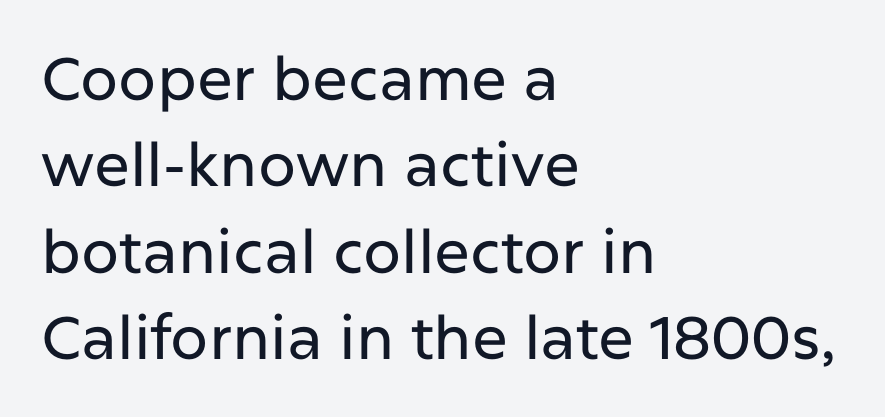
Q: Is the text italic (slanted)? A: No, it is upright.
Q: Is the typeface a serif or a sans-serif typeface? A: Sans-serif.
Q: Is the text underlined? A: No.
Q: How is the paragraph aligned? A: Left-aligned.
Q: Is the spacing between letters normal or unusually wide? A: Normal.
Q: Is the spacing between lines tight, normal or loose? A: Normal.
Q: Width (condensed, normal, or wide)? A: Normal.
Q: Stroke contrast? A: Low.
Q: x-height? A: Medium.
Q: Monospaced? A: No.
